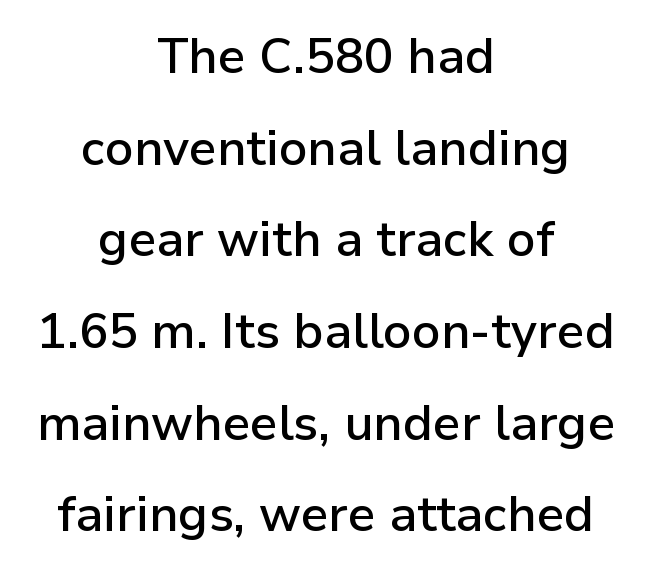
Q: Is the text bold? A: Semi-bold.
Q: Is the text italic (slanted)? A: No, it is upright.
Q: Is the typeface a serif or a sans-serif typeface? A: Sans-serif.
Q: Is the text underlined? A: No.
Q: How is the paragraph aligned? A: Centered.
Q: Is the spacing between letters normal or unusually wide? A: Normal.
Q: Width (condensed, normal, or wide)? A: Normal.
Q: Stroke contrast? A: Low.
Q: x-height? A: Medium.
Q: Monospaced? A: No.
